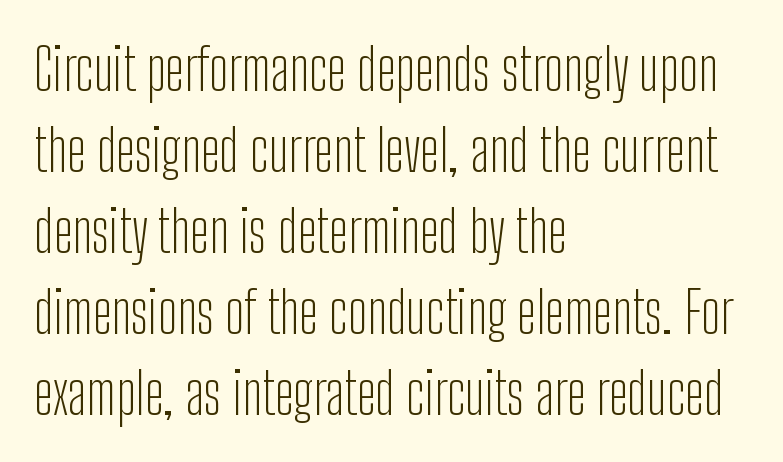
This sample keeps an unexceptional amount of space between lines. Does the lettering tilt? It doesn't — this is upright. Check where the strokes stop: nothing finishes them off — pure sans. You could call the tracking neutral — neither tight nor loose. No word sits above an underline.
